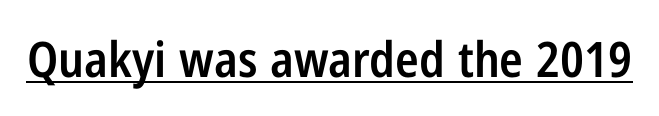
The typography opts for an upright posture over an oblique one. There is no visible air inserted between adjacent glyphs. This sample carries an underscore along the baseline area. I'd call this a sans setting — the letters go barefoot.
